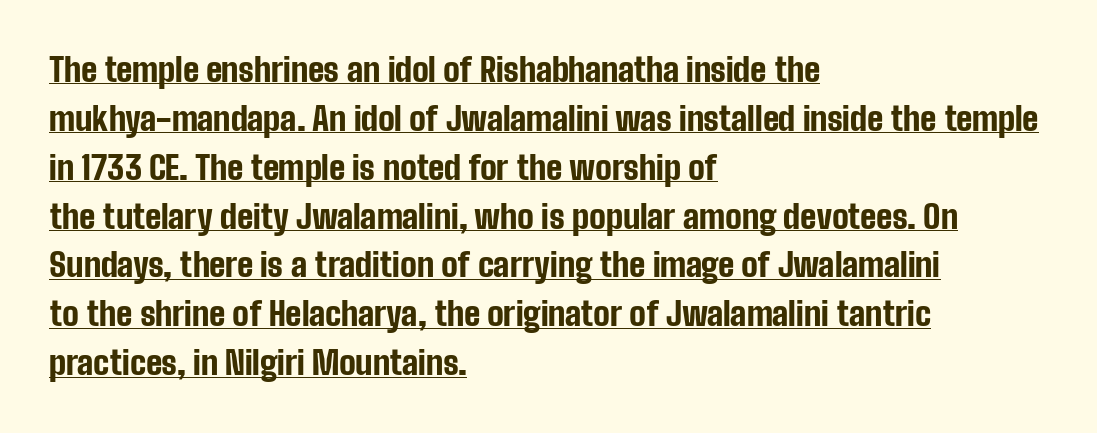
This is roman type, the default non-slanted kind. A full-strength bold gives these letters their thick strokes. The passage shown stacks its lines at a standard gap. What decoration does the sample have? An underline. Short note: letters normally spaced.
